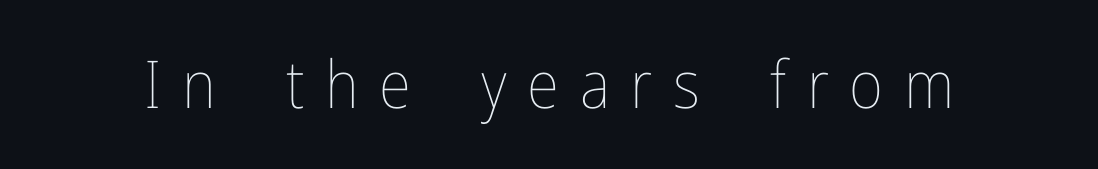
The gaps between neighbouring characters are conspicuously large. Upright lettering throughout. The letters advance in unequal steps, a hallmark of proportional type. The passage shown is not bold in any degree. The words here are not underlined.
